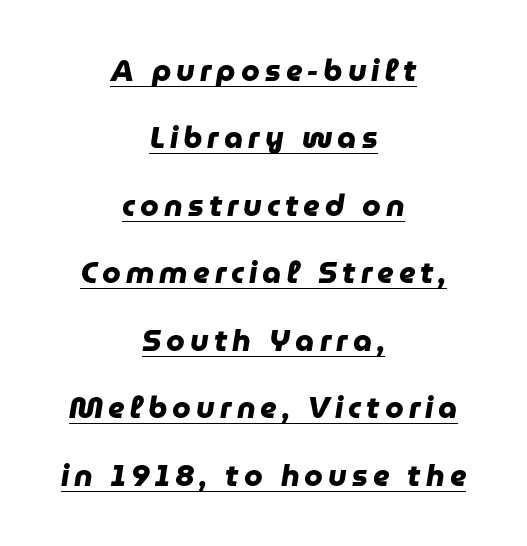
The image shows 30 px heavy sans-serif type; set centered, loose line spacing (2.25x), underlined; low stroke contrast and a medium x-height.
